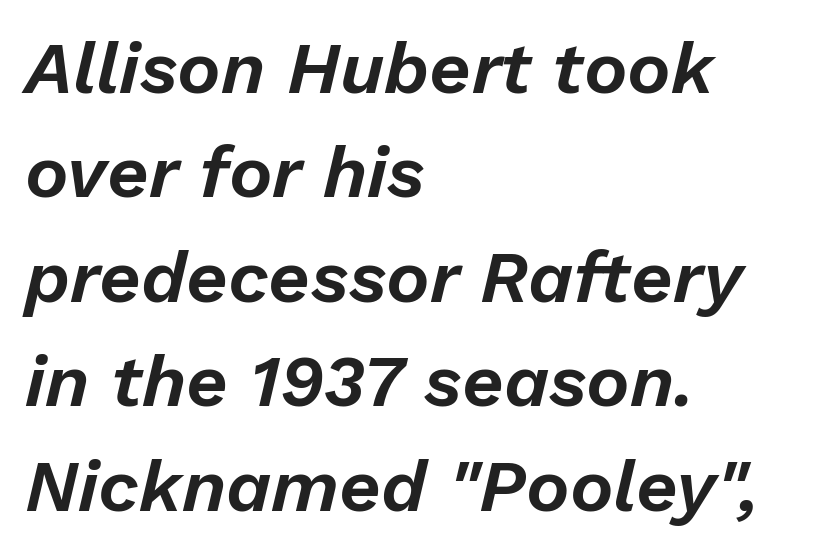
The image shows 73 px text type, italic (leaning right); set left-aligned, normal line spacing (1.43x), normal letter spacing, not underlined; low stroke contrast and a medium x-height.
